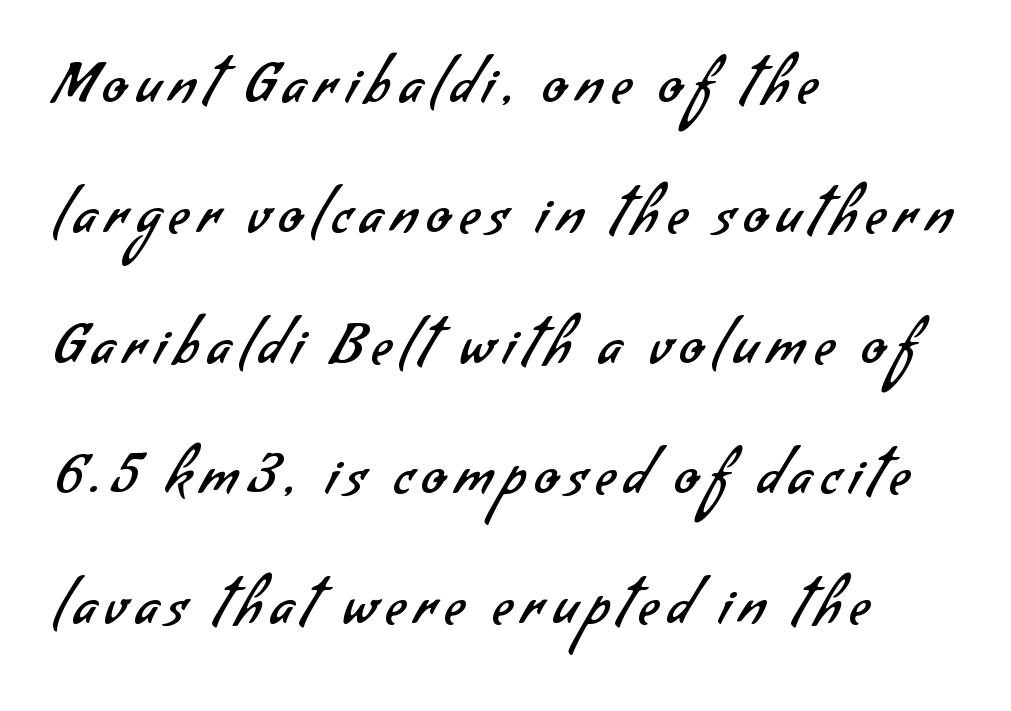
The image shows 55 px regular-weight sans-serif type; set left-aligned, loose line spacing (2.37x), not underlined; low stroke contrast and a small x-height.
